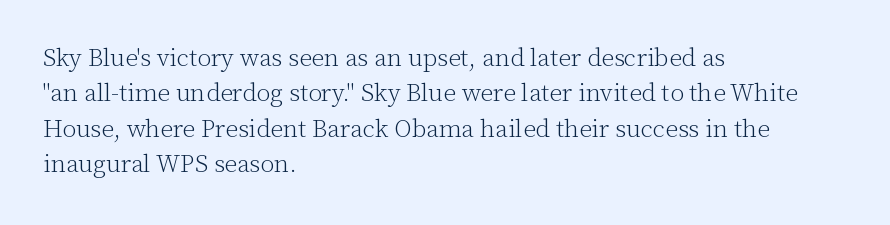
Plain, unruled lines of type. Is the type heavy? It reads as light-to-regular instead. Interline gaps are of average width in this sample. In terms of posture, this sample is upright. These lines are set flush left with a ragged right edge. Nothing unusual about the tracking: characters are spaced as the font intends.
